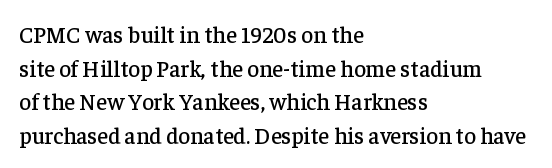
Q: Is the text italic (slanted)? A: No, it is upright.
Q: Is the text underlined? A: No.
Q: How is the paragraph aligned? A: Left-aligned.
Q: Is the spacing between letters normal or unusually wide? A: Normal.
Q: Is the spacing between lines tight, normal or loose? A: Normal.
